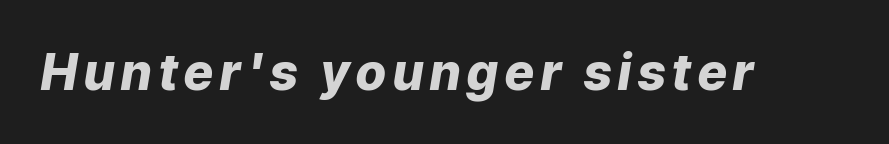
A typesetter would call this proportional, since set widths differ per character. Glance below the letters and you will spot only blank space. As a designer I'd log this as weight 700, bold. Style check: oblique.
